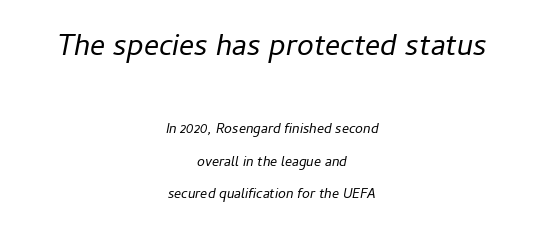
The image shows 30 px regular-weight type, italic (leaning right); set centered, loose line spacing (2.33x), normal letter spacing, not underlined; the first (top) block is 2.14x larger; low stroke contrast and a medium x-height.
